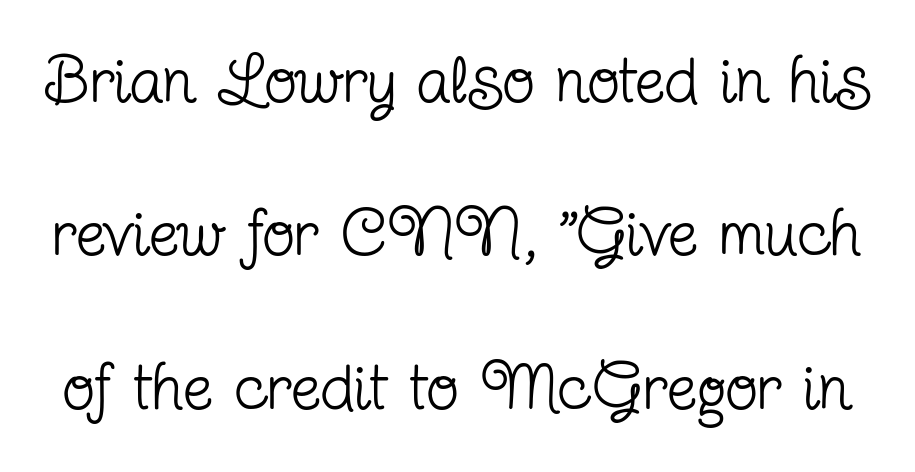
{"serif": "yes", "italic": "no", "bold": "no", "weight": "regular", "width": "condensed", "stroke_contrast": "low", "x_height": "medium", "monospaced": "no", "underline": "no", "line_spacing": "loose", "line_spacing_ratio": 2.29, "letter_spacing": "normal", "letter_spacing_em": 0.0, "glyph_px": 67}
